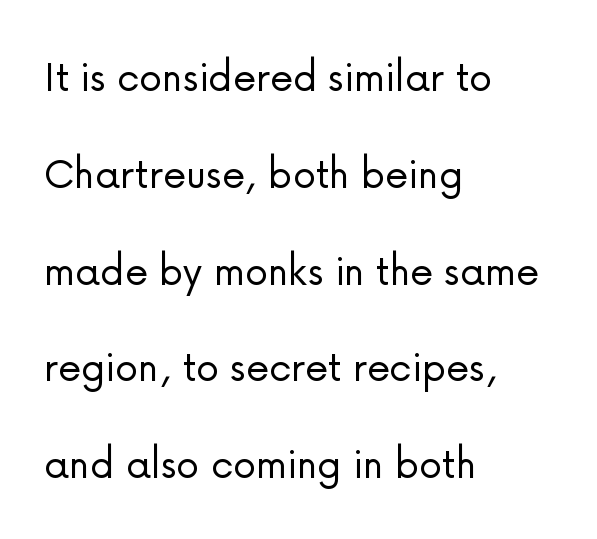
The image shows 47 px light sans-serif type, upright; set left-aligned, loose line spacing (2.06x), normal letter spacing, not underlined; low stroke contrast and a medium x-height.
